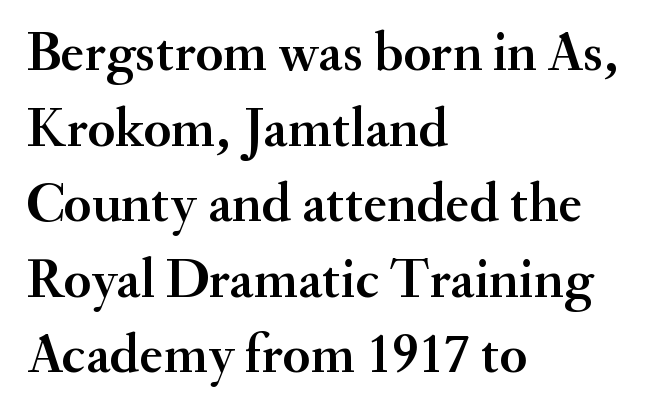
The image shows 56 px serif type, upright; set left-aligned, normal line spacing (1.35x), normal letter spacing, not underlined; medium stroke contrast and a small x-height.
